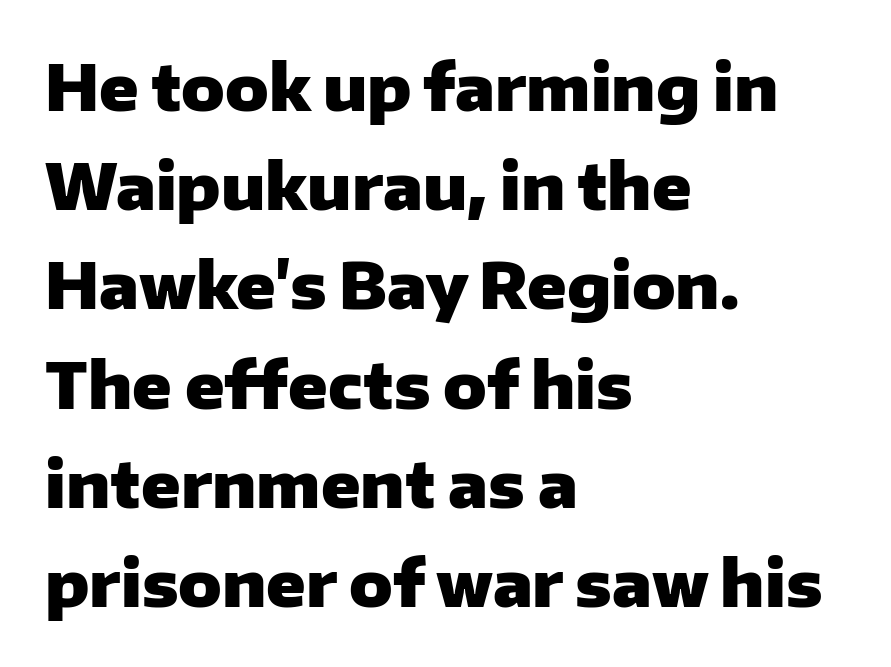
{"serif": "no", "italic": "no", "bold": "yes", "weight": "heavy", "width": "normal", "stroke_contrast": "low", "x_height": "medium", "monospaced": "no", "underline": "no", "align": "left", "line_spacing": "normal", "line_spacing_ratio": 1.55, "letter_spacing": "normal", "letter_spacing_em": 0.0, "glyph_px": 64}
